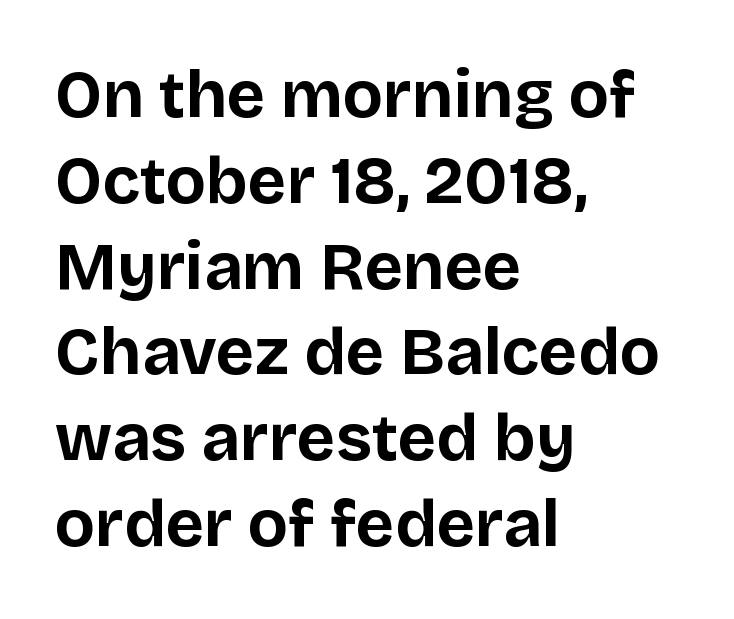
Q: Is the text bold? A: Yes.
Q: Is the text italic (slanted)? A: No, it is upright.
Q: Is the typeface a serif or a sans-serif typeface? A: Sans-serif.
Q: Is the text underlined? A: No.
Q: How is the paragraph aligned? A: Left-aligned.
Q: Is the spacing between letters normal or unusually wide? A: Normal.
Q: Is the spacing between lines tight, normal or loose? A: Normal.
Q: Width (condensed, normal, or wide)? A: Normal.
Q: Stroke contrast? A: Low.
Q: x-height? A: Large.
Q: Monospaced? A: No.
